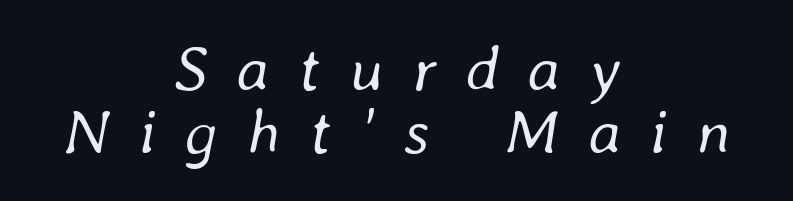
Q: Is the text bold? A: No.
Q: Is the text italic (slanted)? A: Yes, it leans right by about 8 degrees.
Q: Is the text underlined? A: No.
Q: How is the paragraph aligned? A: Centered.
Q: Is the spacing between letters normal or unusually wide? A: Unusually wide.
Q: Is the spacing between lines tight, normal or loose? A: Tight.
Q: Width (condensed, normal, or wide)? A: Normal.
Q: Stroke contrast? A: Low.
Q: x-height? A: Medium.
Q: Monospaced? A: No.
